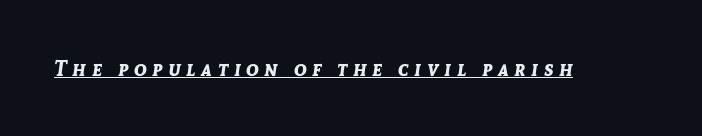
An italicized treatment has been applied to the whole sample. Beneath each row of characters lies a ruled line. Inter-character spacing is expanded well beyond the font's built-in metrics. The characters look thick and weighty, a clear bold.
